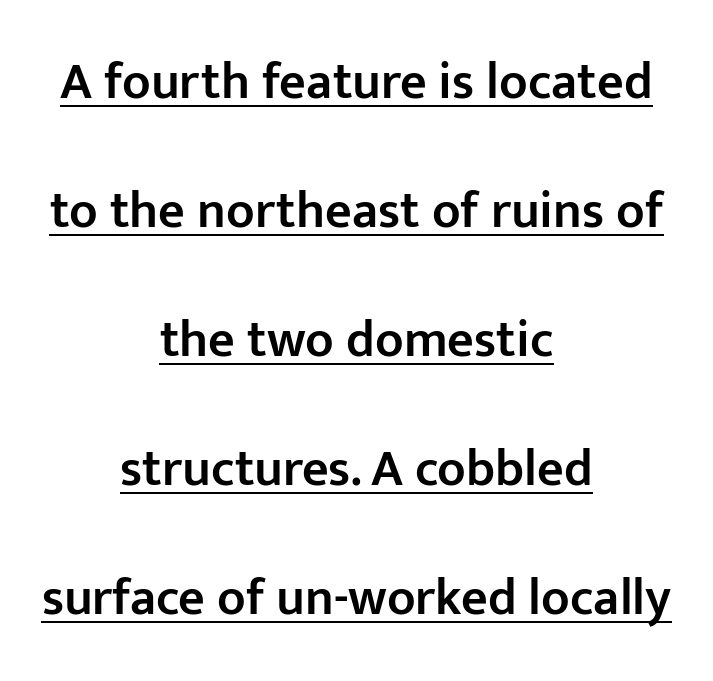
{"serif": "no", "italic": "no", "bold": "semi", "weight": "semibold", "width": "normal", "stroke_contrast": "low", "x_height": "medium", "monospaced": "no", "underline": "yes", "align": "center", "line_spacing": "loose", "line_spacing_ratio": 2.48, "letter_spacing": "normal", "letter_spacing_em": 0.0, "glyph_px": 52}
